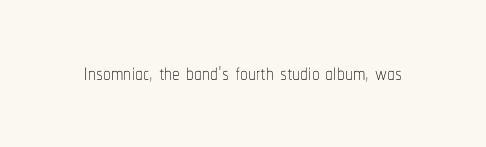
The image shows 31 px thin, condensed type, upright; set normal letter spacing, not underlined; low stroke contrast and a medium x-height.
